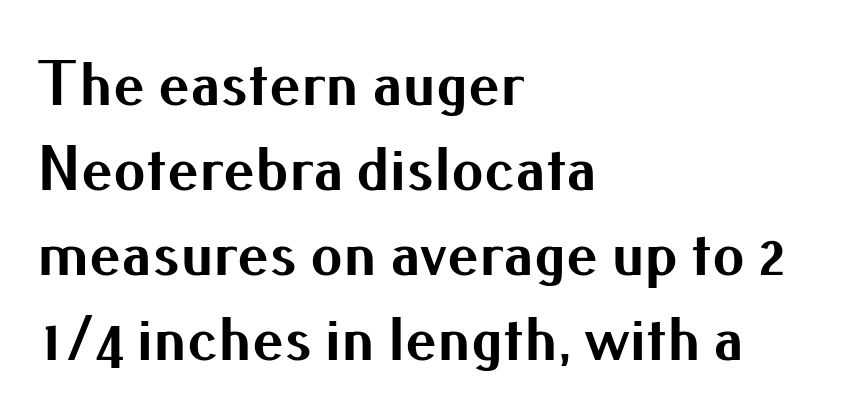
The image shows 64 px bold sans-serif type, upright; set left-aligned, normal line spacing (1.33x), normal letter spacing, not underlined; medium stroke contrast and a small x-height.
